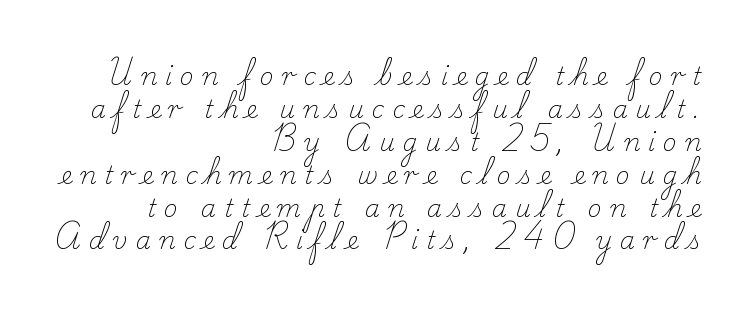
Q: Is the text bold? A: No.
Q: Is the text italic (slanted)? A: Yes.
Q: Is the text underlined? A: No.
Q: How is the paragraph aligned? A: Right-aligned.
Q: Is the spacing between letters normal or unusually wide? A: Unusually wide.
Q: Is the spacing between lines tight, normal or loose? A: Normal.
